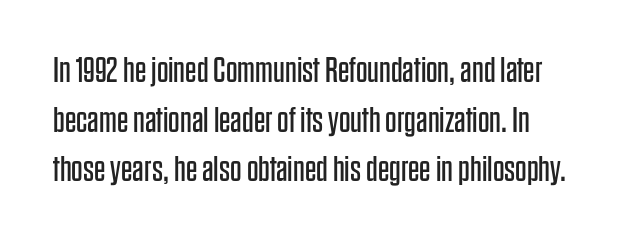
The horizontal fit of the characters is conventional and even. The letters look calm and open, with moderate or lighter stems. The gap between lines stays unmarked. You could not count columns in this text — the font is proportionally spaced. The leading is moderate, giving the passage an even texture. Tall strokes in this sample are plumb rather than angled.
